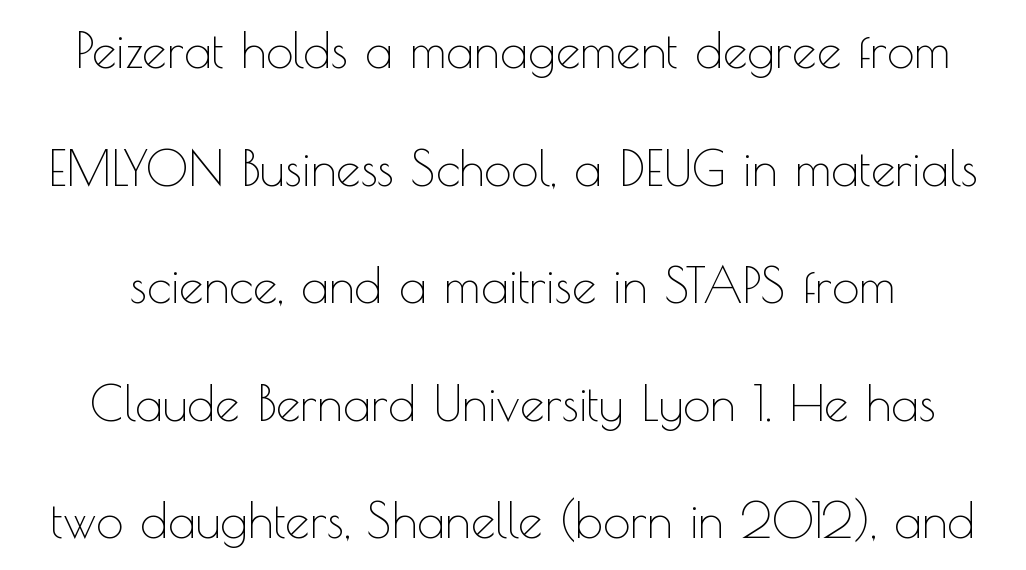
The image shows 49 px thin sans-serif type, upright; set loose line spacing (2.4x), normal letter spacing, not underlined; a small x-height.
